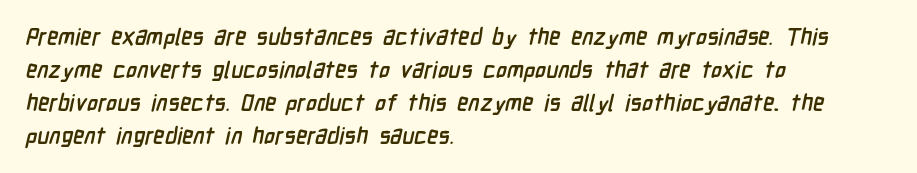
Q: Is the text bold? A: Yes.
Q: Is the text underlined? A: No.
Q: How is the paragraph aligned? A: Left-aligned.
Q: Is the spacing between letters normal or unusually wide? A: Normal.
Q: Is the spacing between lines tight, normal or loose? A: Normal.
